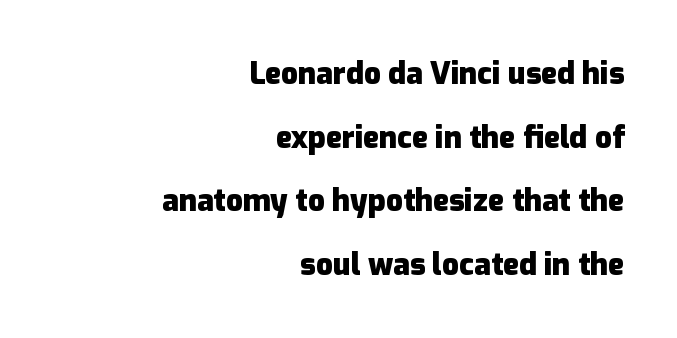
Notice how the stems are strictly vertical — no italics here. Serif or sans? Sans — the stroke terminals are bare. How would I describe the line gaps? Wide and relaxed. Spacing between characters is what you'd get straight out of the box. A bare baseline throughout the passage.
